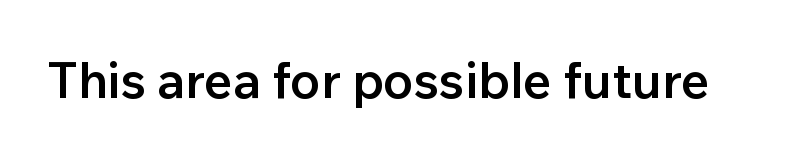
Q: Is the text bold? A: Semi-bold.
Q: Is the text italic (slanted)? A: No, it is upright.
Q: Is the typeface a serif or a sans-serif typeface? A: Sans-serif.
Q: Is the text underlined? A: No.
Q: Is the spacing between letters normal or unusually wide? A: Normal.
Q: Width (condensed, normal, or wide)? A: Normal.
Q: Stroke contrast? A: Low.
Q: x-height? A: Medium.
Q: Monospaced? A: No.
